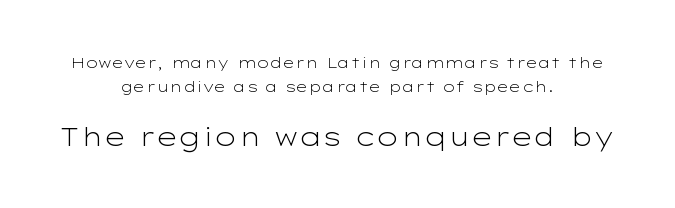
No extra tracking has been applied to these lines. If you folded the block vertically in half, each line would mirror itself in length. Block two is the big one; block one sits smaller above it. Compared with typical paragraphs, the rows here are spaced about the same. Vertical strokes here are truly vertical.
